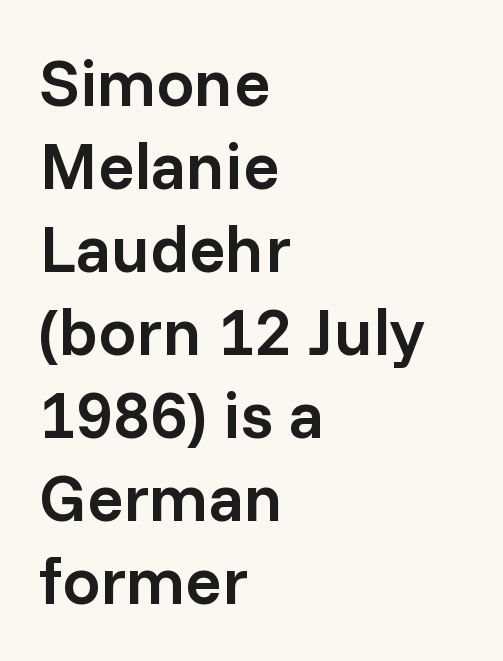
Q: Is the text bold? A: Semi-bold.
Q: Is the text italic (slanted)? A: No, it is upright.
Q: Is the typeface a serif or a sans-serif typeface? A: Sans-serif.
Q: Is the text underlined? A: No.
Q: How is the paragraph aligned? A: Left-aligned.
Q: Is the spacing between letters normal or unusually wide? A: Normal.
Q: Width (condensed, normal, or wide)? A: Normal.
Q: Stroke contrast? A: Low.
Q: x-height? A: Medium.
Q: Monospaced? A: No.
